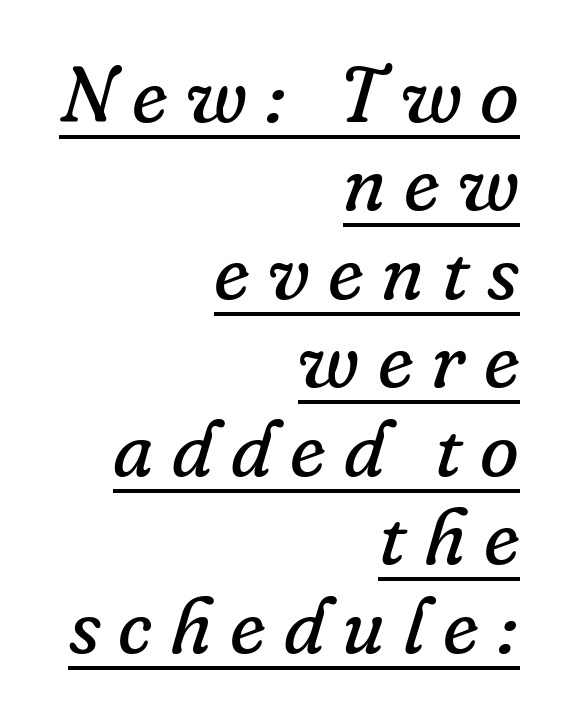
Q: Is the text bold? A: No.
Q: Is the text italic (slanted)? A: Yes, it leans right by about 16 degrees.
Q: Is the typeface a serif or a sans-serif typeface? A: Serif.
Q: Is the text underlined? A: Yes.
Q: How is the paragraph aligned? A: Right-aligned.
Q: Is the spacing between letters normal or unusually wide? A: Unusually wide.
Q: Is the spacing between lines tight, normal or loose? A: Tight.
Q: Width (condensed, normal, or wide)? A: Normal.
Q: Stroke contrast? A: Low.
Q: x-height? A: Small.
Q: Monospaced? A: No.
